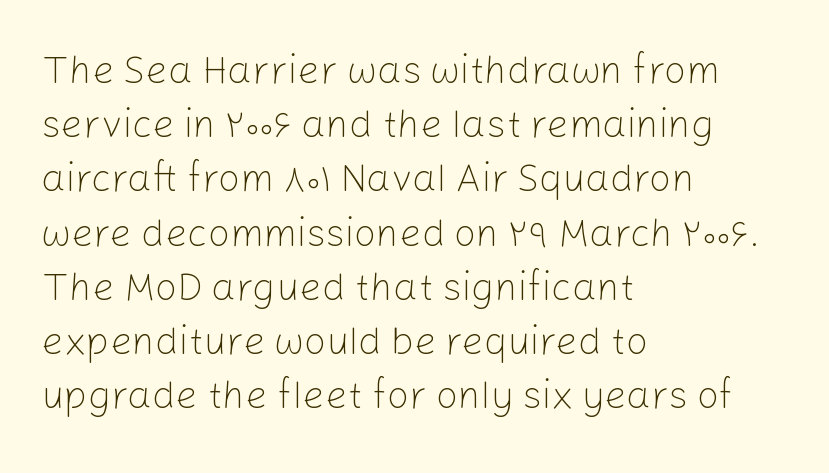
The image shows 39 px light sans-serif type, upright; set left-aligned, normal line spacing (1.39x), normal letter spacing, not underlined; low stroke contrast and a medium x-height.
